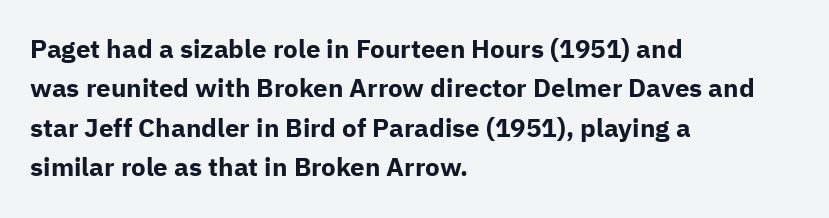
{"italic": "no", "bold": "yes", "underline": "no", "align": "left", "line_spacing": "normal", "line_spacing_ratio": 1.51, "letter_spacing": "normal", "letter_spacing_em": 0.0, "glyph_px": 26}
